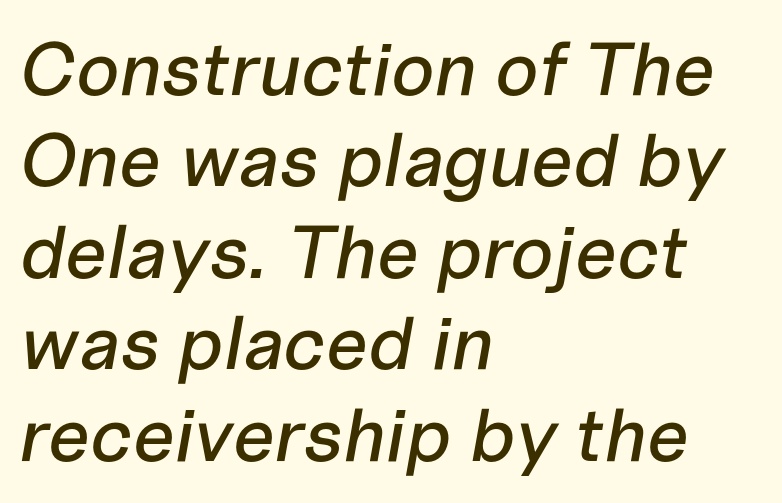
The letters advance in unequal steps, a hallmark of proportional type. Check the space under the baseline: it is left empty. The line texture is even and compact thanks to regular tracking. Notice how the passage keeps a crisp vertical edge on the left only. It's the slanting kind of type.
